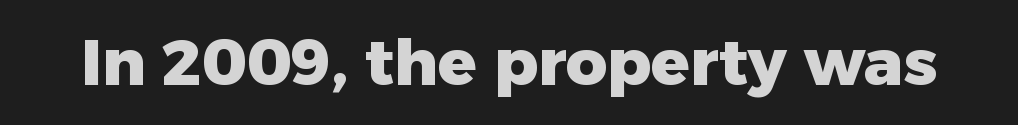
Between one letter and the next there's only the usual sliver of space. Note the varied advance widths — an 'i' is clearly narrower than an 'm'. Rendered with straight, roman letterforms. Beneath every word, the page is bare. Plenty of ink on the page — the face is bold.
